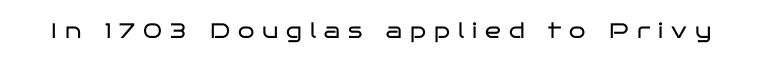
The image shows 21 px text type, upright; set unusually wide letter spacing (+0.38 em), not underlined.
